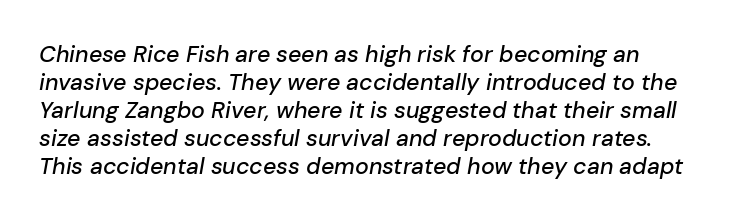
Q: Is the text italic (slanted)? A: Yes, it leans right by about 10 degrees.
Q: Is the text underlined? A: No.
Q: Is the spacing between letters normal or unusually wide? A: Normal.
